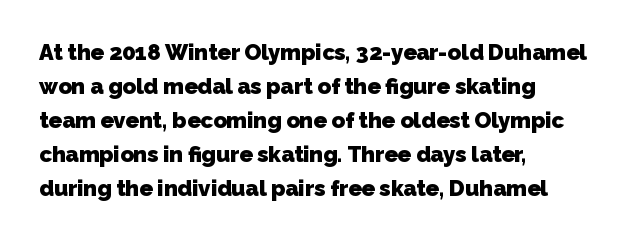
{"bold": "yes", "underline": "no", "align": "left", "line_spacing": "normal", "line_spacing_ratio": 1.55, "letter_spacing": "normal", "letter_spacing_em": 0.0, "glyph_px": 22}
